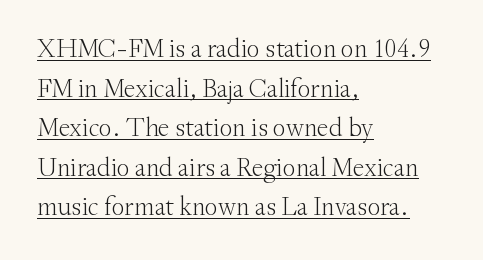
When letters stand straight like this, we call the style roman or upright. The ragged edge is on the right, which tells us the setting is flush left. This block has exactly the height ordinary leading produces. Has an underline been added? It has.
